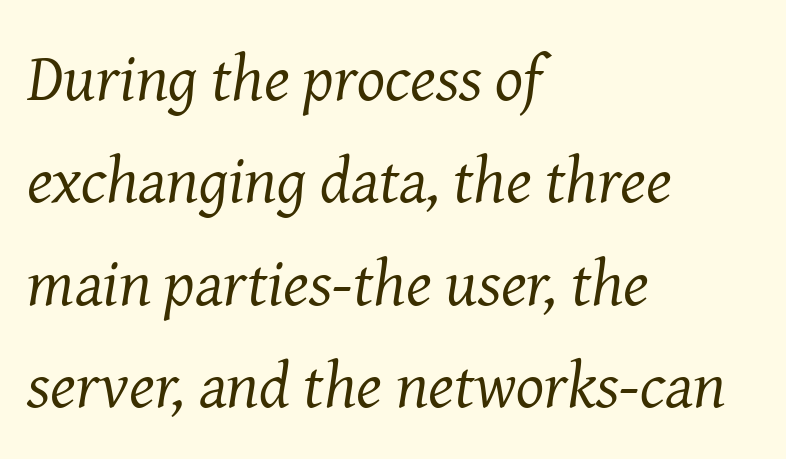
The passage is arranged the way most books set body copy — flush left. Weight class: somewhere from thin through regular. Observe the serifs anchoring each vertical stroke in this sample. These lines are rendered in a variable-pitch font. Rendered with sloped, italic letterforms.
